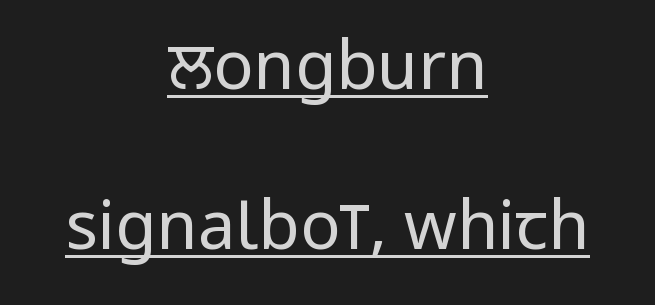
The image shows 67 px regular-weight, condensed sans-serif type, upright; set centered, loose line spacing (2.39x), normal letter spacing, underlined; low stroke contrast.
